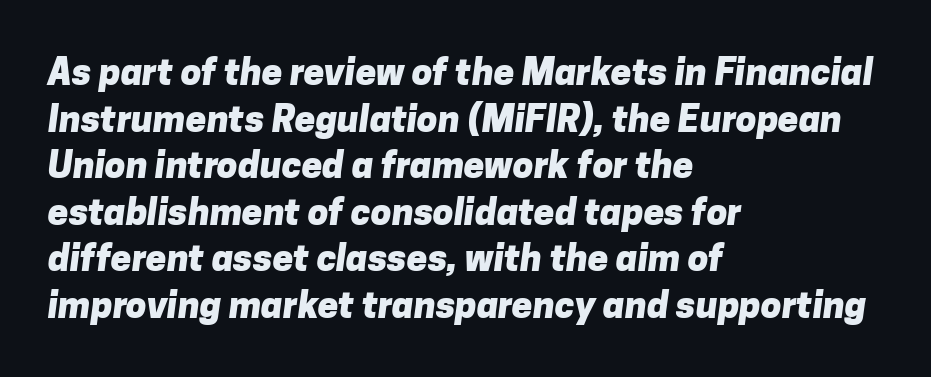
The image shows 37 px heavy sans-serif type; set left-aligned, normal line spacing (1.26x), normal letter spacing, not underlined; low stroke contrast and a medium x-height.
